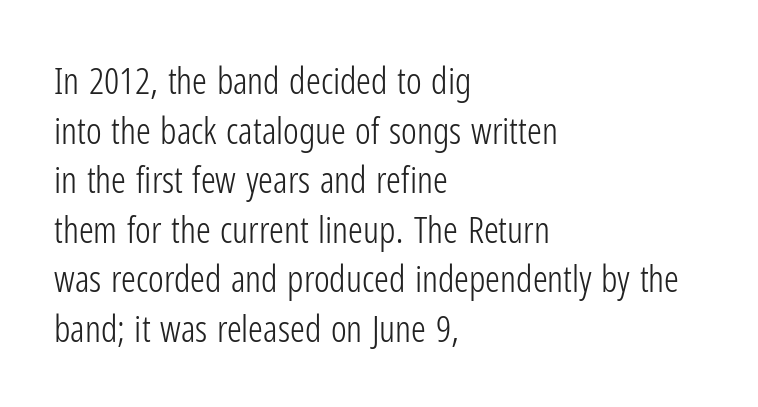
This sample uses an upright cut, with every glyph sitting square on the baseline. Regular leading. The face used here is a sans, in the tradition of grotesques and geometrics. The passage is arranged the way most books set body copy — flush left.
